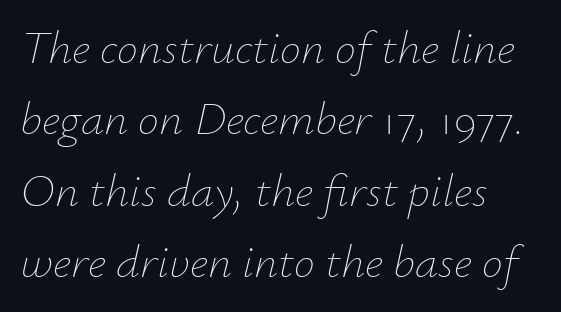
The image shows 47 px thin type, italic (leaning right); set left-aligned, normal line spacing (1.52x), normal letter spacing, not underlined; low stroke contrast and a small x-height.
